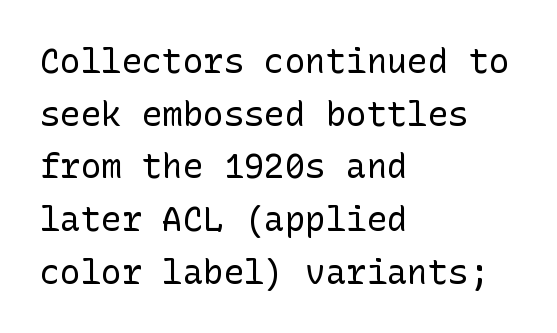
The image shows 34 px regular-weight sans-serif type, upright; set left-aligned, normal line spacing (1.55x), normal letter spacing, not underlined; low stroke contrast and a medium x-height.
